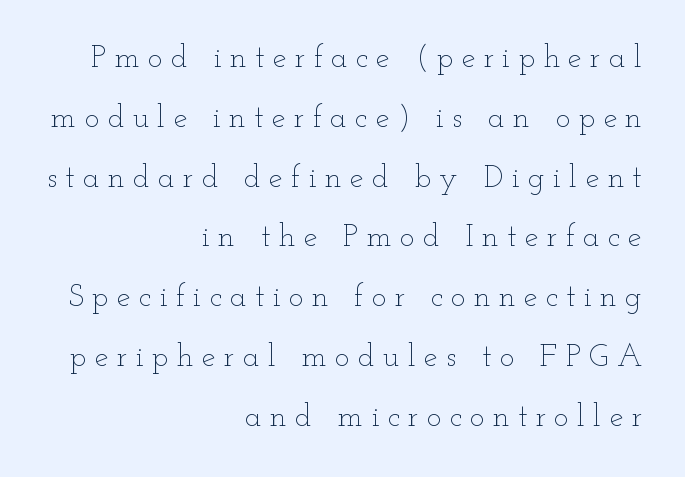
{"italic": "no", "bold": "no", "weight": "thin", "width": "wide", "stroke_contrast": "low", "x_height": "small", "monospaced": "no", "underline": "no", "align": "right", "line_spacing": "loose", "line_spacing_ratio": 1.93, "letter_spacing": "wide", "letter_spacing_em": 0.27, "glyph_px": 31}
